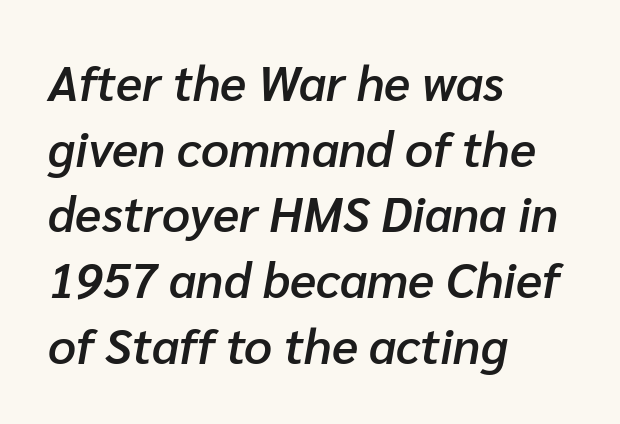
Notice how descenders clear the ascenders below comfortably — that's standard leading. Nobody touched the tracking dial on this one. The setting favours the left margin, as ordinary paragraphs usually do. The strip under each line holds only bare page. Look at the stroke-to-counter ratio: somewhat heavy, a semibold.
